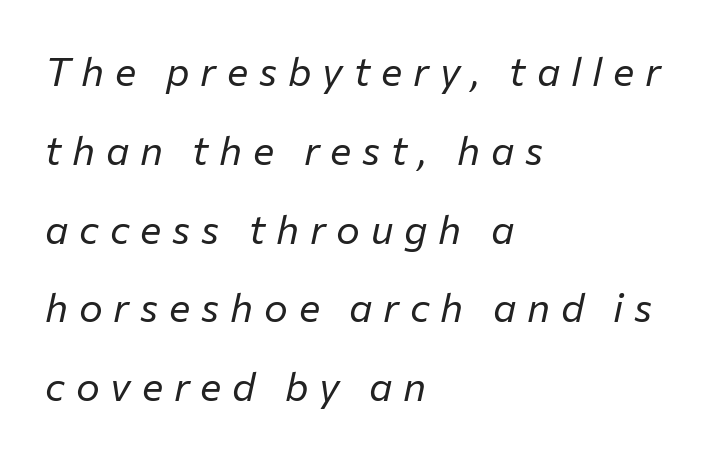
{"italic": "yes", "lean": "right", "slant_degrees": 12, "bold": "no", "weight": "regular", "width": "normal", "stroke_contrast": "low", "x_height": "medium", "monospaced": "no", "underline": "no", "align": "left", "line_spacing": "loose", "line_spacing_ratio": 1.97, "letter_spacing": "wide", "letter_spacing_em": 0.27, "glyph_px": 40}
